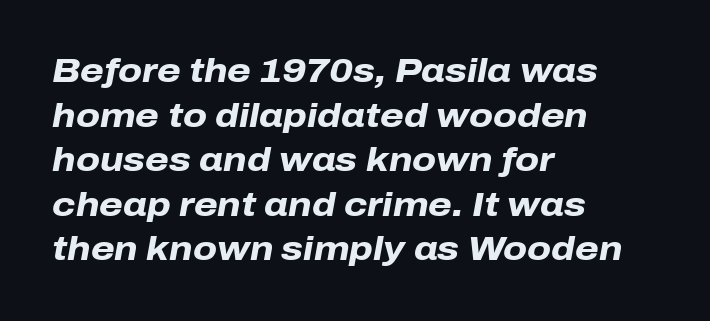
{"italic": "yes", "lean": "right", "slant_degrees": 10, "bold": "yes", "weight": "heavy", "width": "normal", "stroke_contrast": "low", "x_height": "medium", "monospaced": "no", "underline": "no", "align": "left", "line_spacing": "normal", "line_spacing_ratio": 1.31, "letter_spacing": "normal", "letter_spacing_em": 0.0, "glyph_px": 34}
